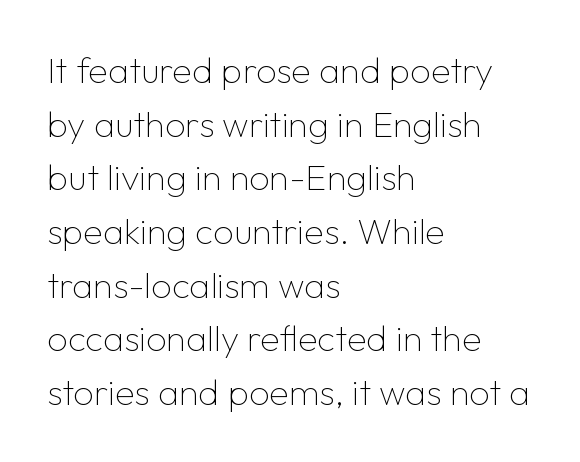
{"serif": "no", "italic": "no", "bold": "no", "weight": "thin", "width": "normal", "stroke_contrast": "low", "x_height": "medium", "monospaced": "no", "underline": "no", "align": "left", "line_spacing": "normal", "line_spacing_ratio": 1.49, "letter_spacing": "normal", "letter_spacing_em": 0.0, "glyph_px": 36}
